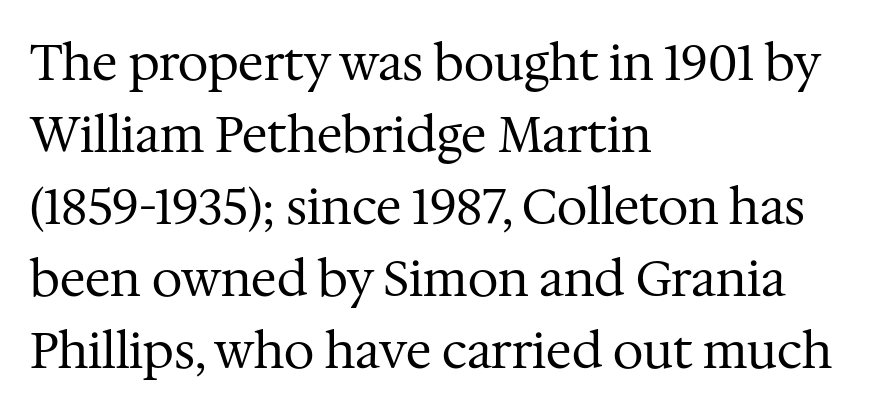
{"serif": "yes", "italic": "no", "bold": "no", "weight": "regular", "width": "normal", "stroke_contrast": "medium", "x_height": "medium", "monospaced": "no", "underline": "no", "align": "left", "line_spacing": "normal", "line_spacing_ratio": 1.47, "letter_spacing": "normal", "letter_spacing_em": 0.0, "glyph_px": 49}
